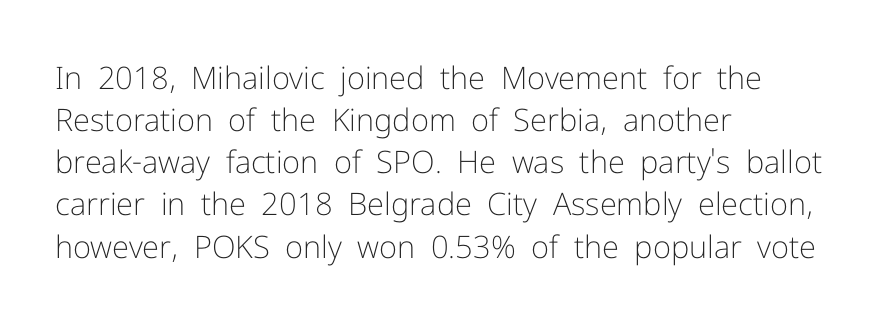
{"serif": "no", "italic": "no", "bold": "no", "weight": "light", "width": "normal", "stroke_contrast": "low", "x_height": "medium", "monospaced": "no", "underline": "no", "align": "left", "line_spacing": "normal", "line_spacing_ratio": 1.36, "letter_spacing": "normal", "letter_spacing_em": 0.0, "glyph_px": 31}
